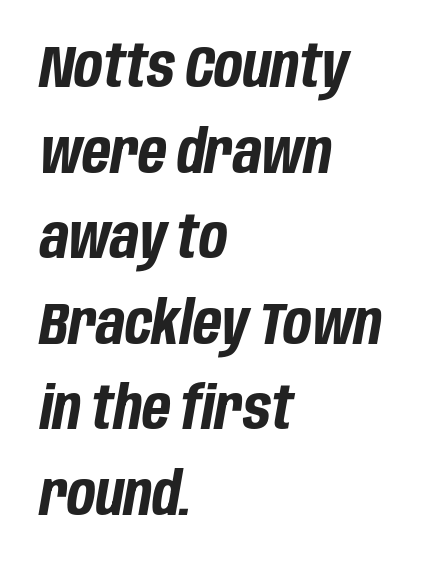
The image shows 59 px bold, condensed type, italic (leaning right); set left-aligned, normal line spacing (1.45x), normal letter spacing, not underlined; low stroke contrast and a large x-height.
